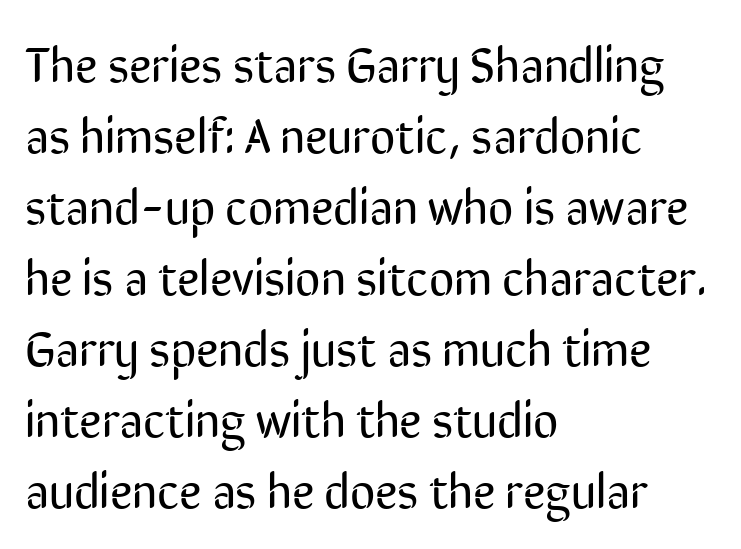
Q: Is the text bold? A: No.
Q: Is the text italic (slanted)? A: No, it is upright.
Q: Is the typeface a serif or a sans-serif typeface? A: Sans-serif.
Q: Is the text underlined? A: No.
Q: How is the paragraph aligned? A: Left-aligned.
Q: Is the spacing between letters normal or unusually wide? A: Normal.
Q: Is the spacing between lines tight, normal or loose? A: Normal.
Q: Width (condensed, normal, or wide)? A: Condensed.
Q: Stroke contrast? A: Low.
Q: x-height? A: Medium.
Q: Monospaced? A: No.
